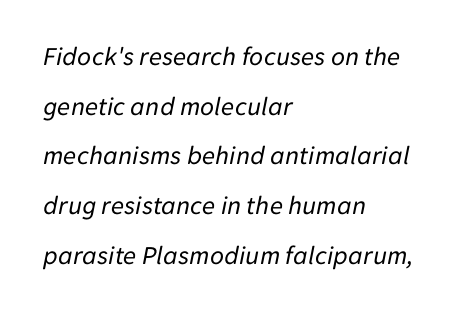
The image shows 27 px text type, italic (leaning right); set left-aligned, line spacing 1.84x, normal letter spacing, not underlined.
